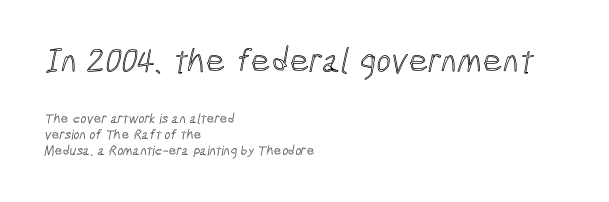
Spacing verdict: proportional, widths tailored to each character. Short note: letters normally spaced. Reading top to bottom, the characters get smaller at the block break. Notice how the passage keeps a crisp vertical edge on the left only.
